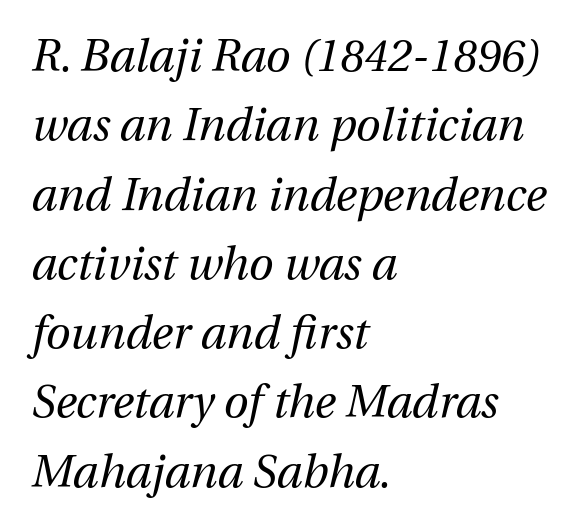
{"italic": "yes", "lean": "right", "slant_degrees": 12, "bold": "no", "weight": "regular", "width": "normal", "stroke_contrast": "medium", "x_height": "medium", "monospaced": "no", "underline": "no", "align": "left", "line_spacing": "normal", "line_spacing_ratio": 1.54, "letter_spacing": "normal", "letter_spacing_em": 0.0, "glyph_px": 45}
